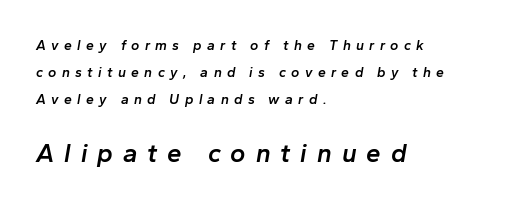
Q: Is the text bold? A: Semi-bold.
Q: Is the text italic (slanted)? A: Yes, it leans right by about 10 degrees.
Q: Is the text underlined? A: No.
Q: How is the paragraph aligned? A: Left-aligned.
Q: Is the spacing between letters normal or unusually wide? A: Unusually wide.
Q: Is the spacing between lines tight, normal or loose? A: Loose.
Q: Which block of text is set in a larger size, the first (top) or the second (bottom)? A: The second (bottom) one.
